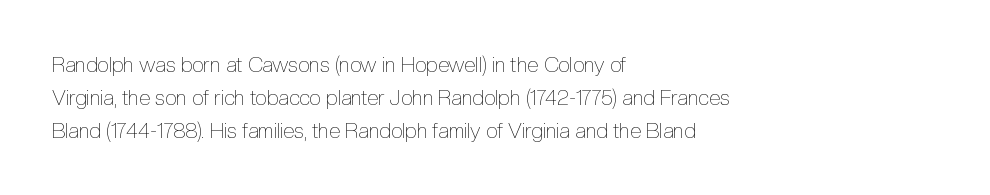
Upright lettering throughout. The rows are spaced the way most documents space them. These lines stack with their left ends in a neat column. The space beneath each line is pristine and unruled. This sample uses plain, unmodified letter spacing. Stem width sits at or under what a default text font uses.
